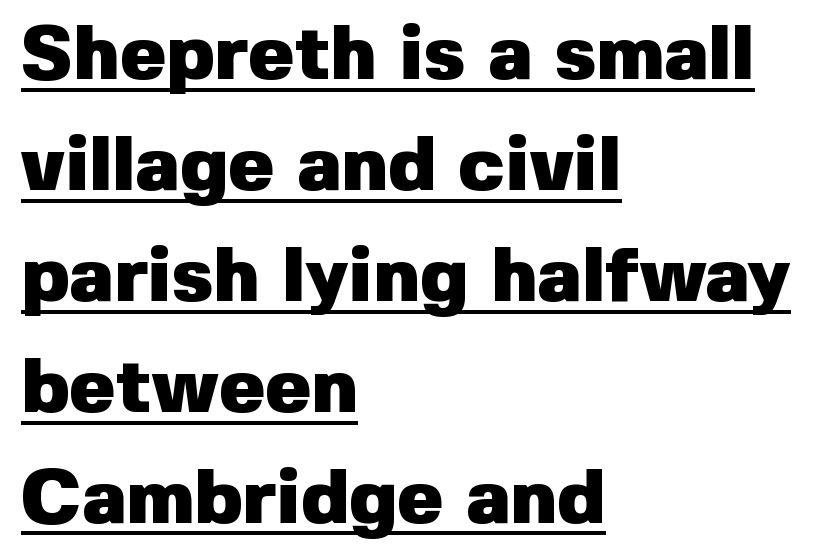
Q: Is the text bold? A: Yes.
Q: Is the text italic (slanted)? A: No, it is upright.
Q: Is the typeface a serif or a sans-serif typeface? A: Sans-serif.
Q: Is the text underlined? A: Yes.
Q: How is the paragraph aligned? A: Left-aligned.
Q: Is the spacing between letters normal or unusually wide? A: Normal.
Q: Is the spacing between lines tight, normal or loose? A: Normal.
Q: Width (condensed, normal, or wide)? A: Normal.
Q: Stroke contrast? A: Low.
Q: x-height? A: Medium.
Q: Monospaced? A: No.
